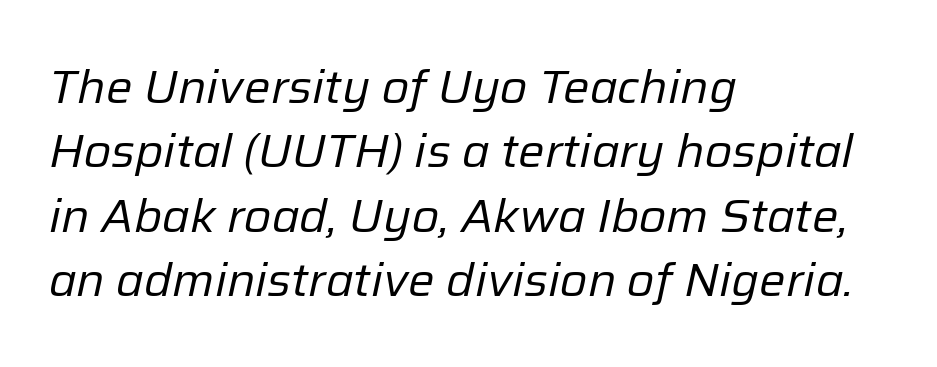
The image shows 47 px regular-weight type, italic (leaning right); set left-aligned, normal line spacing (1.37x), normal letter spacing, not underlined; low stroke contrast and a medium x-height.
